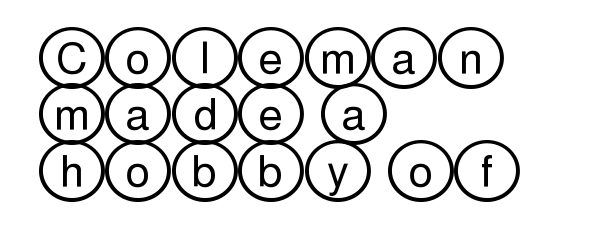
Has an underline been added? It has not. Notice how descenders clear the ascenders below comfortably — that's standard leading. The horizontal fit of the characters is conventional and even. Ascenders rise straight up at ninety degrees.
